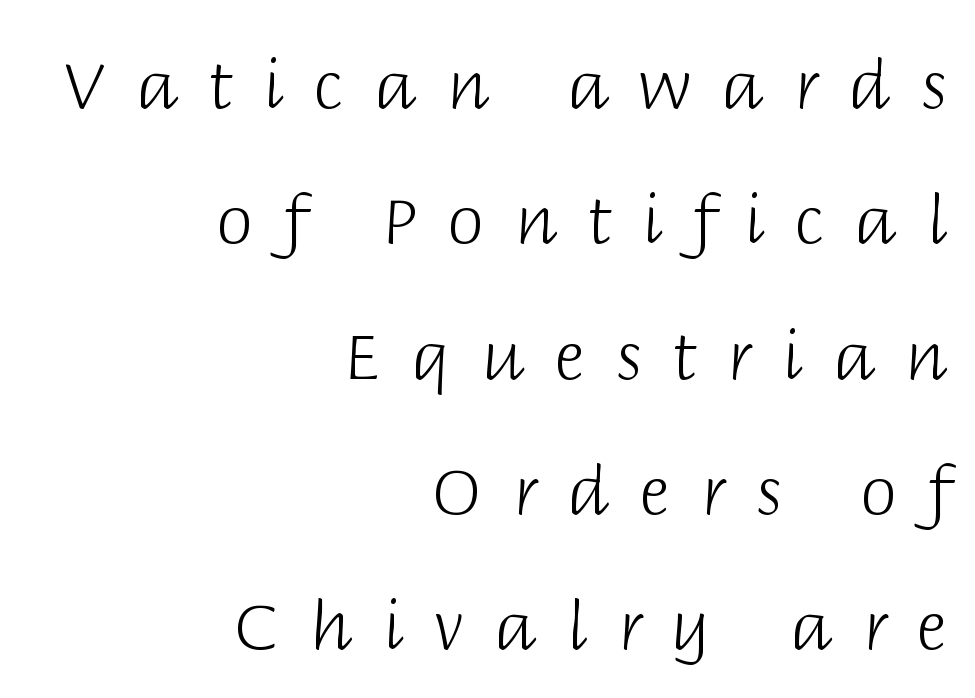
The image shows 66 px light sans-serif type, upright; set right-aligned, loose line spacing (2.05x), unusually wide letter spacing (+0.46 em), not underlined; low stroke contrast and a large x-height.
